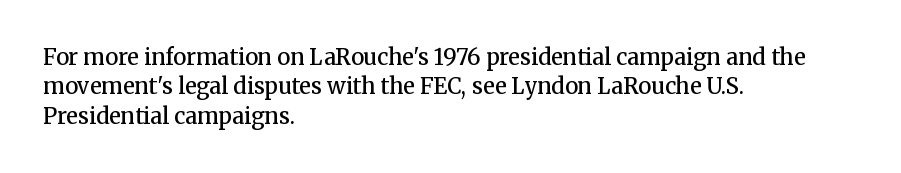
{"italic": "no", "bold": "semi", "underline": "no", "align": "left", "line_spacing": "normal", "line_spacing_ratio": 1.34, "letter_spacing": "normal", "letter_spacing_em": 0.0, "glyph_px": 22}
